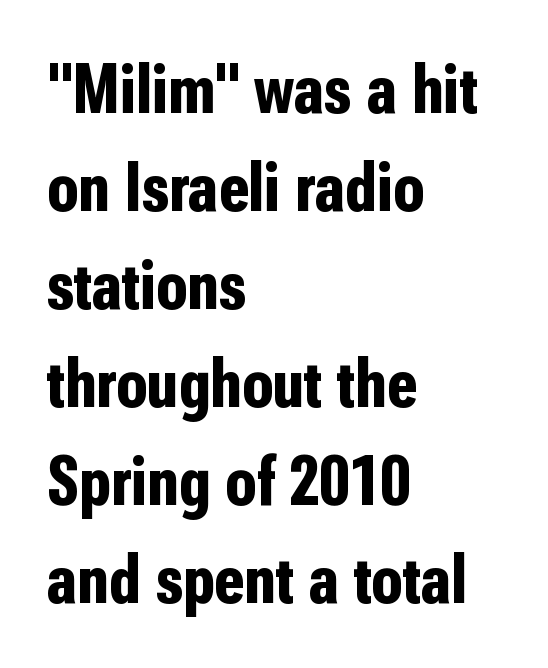
{"serif": "no", "italic": "no", "bold": "yes", "weight": "bold", "width": "condensed", "stroke_contrast": "low", "x_height": "medium", "monospaced": "no", "underline": "no", "align": "left", "line_spacing": "normal", "line_spacing_ratio": 1.38, "letter_spacing": "normal", "letter_spacing_em": 0.0, "glyph_px": 71}
